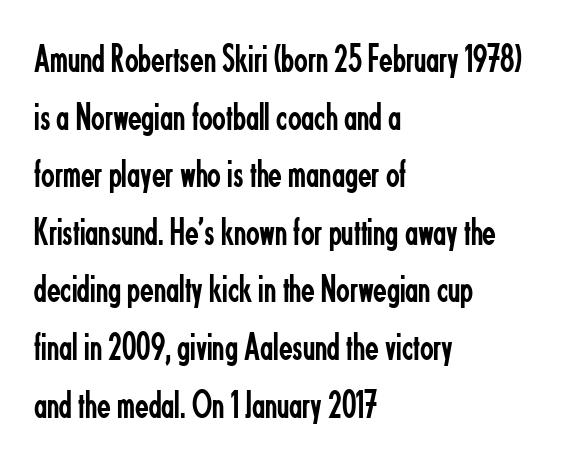
The image shows 40 px regular-weight, condensed sans-serif type, upright; set left-aligned, normal line spacing (1.44x), normal letter spacing, not underlined; low stroke contrast and a small x-height.
